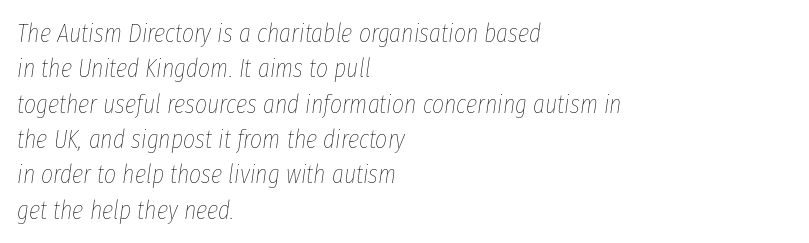
{"italic": "yes", "lean": "right", "slant_degrees": 8, "bold": "no", "underline": "no", "align": "left", "line_spacing": "normal", "line_spacing_ratio": 1.36, "letter_spacing": "normal", "letter_spacing_em": 0.0, "glyph_px": 26}
